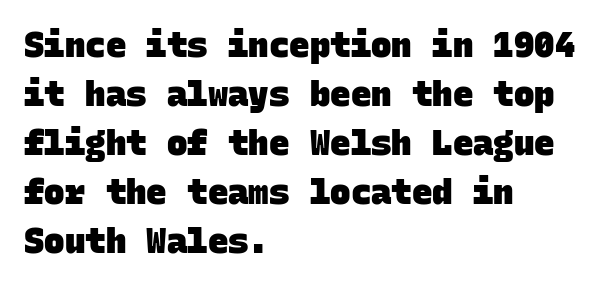
One glance says typical: line gaps are just what's usual. Each glyph is drawn with heavy, bold strokes. Here the designer chose a console-style face with uniform glyph widths. Lines of text with bare space underneath.
